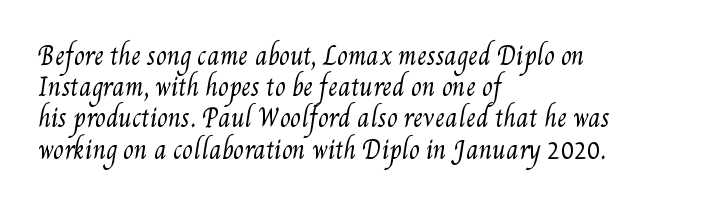
Clear beneath every line of the passage. Does the leading feel generous? No, just average. Students, note that the glyphs here touch the page at normal intervals. Notice how the passage keeps a crisp vertical edge on the left only.
